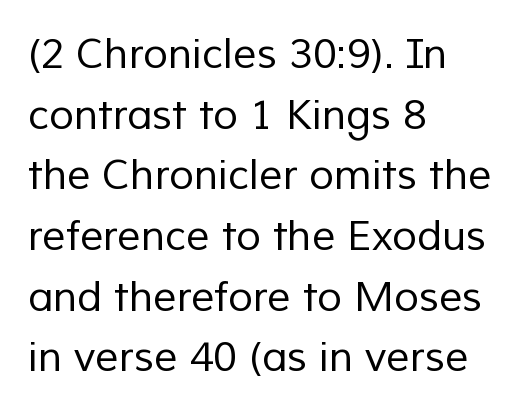
{"serif": "no", "bold": "no", "weight": "regular", "width": "normal", "stroke_contrast": "low", "x_height": "medium", "monospaced": "no", "underline": "no", "align": "left", "line_spacing": "normal", "line_spacing_ratio": 1.48, "letter_spacing": "normal", "letter_spacing_em": 0.0, "glyph_px": 41}
